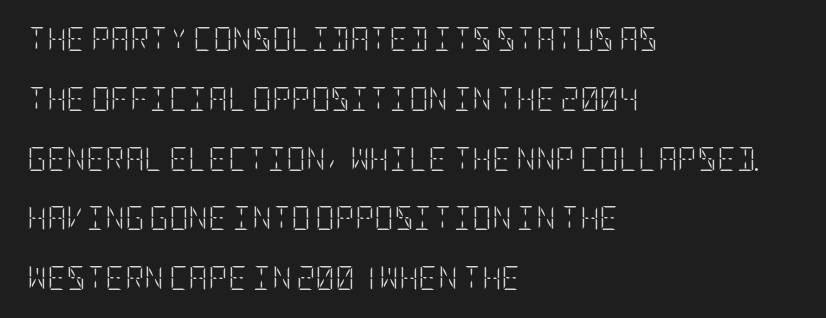
Q: Is the text bold? A: No.
Q: Is the text italic (slanted)? A: No, it is upright.
Q: Is the text underlined? A: No.
Q: How is the paragraph aligned? A: Left-aligned.
Q: Is the spacing between letters normal or unusually wide? A: Normal.
Q: Is the spacing between lines tight, normal or loose? A: Loose.
